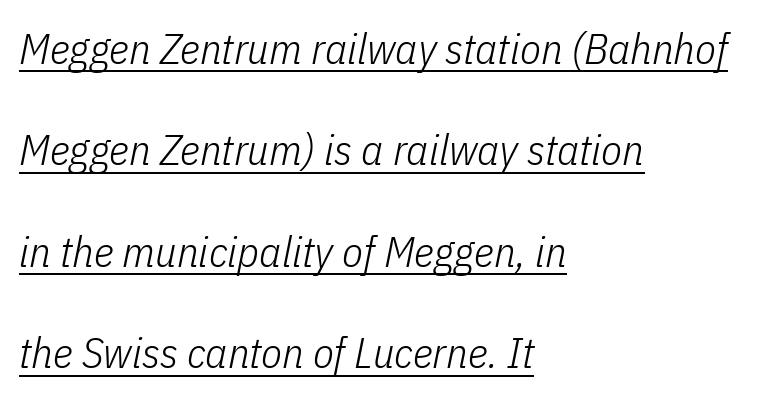
Q: Is the text bold? A: No.
Q: Is the text italic (slanted)? A: Yes, it leans right by about 11 degrees.
Q: Is the text underlined? A: Yes.
Q: How is the paragraph aligned? A: Left-aligned.
Q: Is the spacing between letters normal or unusually wide? A: Normal.
Q: Is the spacing between lines tight, normal or loose? A: Loose.
Q: Width (condensed, normal, or wide)? A: Condensed.
Q: Stroke contrast? A: Low.
Q: x-height? A: Medium.
Q: Monospaced? A: No.
